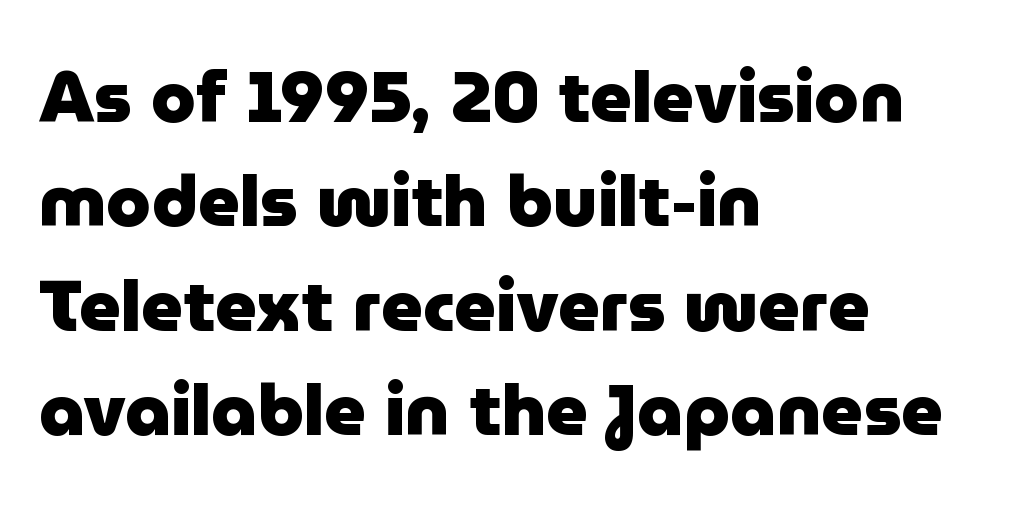
{"serif": "no", "italic": "no", "bold": "yes", "weight": "heavy", "width": "normal", "stroke_contrast": "low", "x_height": "medium", "monospaced": "no", "underline": "no", "align": "left", "line_spacing": "normal", "line_spacing_ratio": 1.45, "letter_spacing": "normal", "letter_spacing_em": 0.0, "glyph_px": 72}
